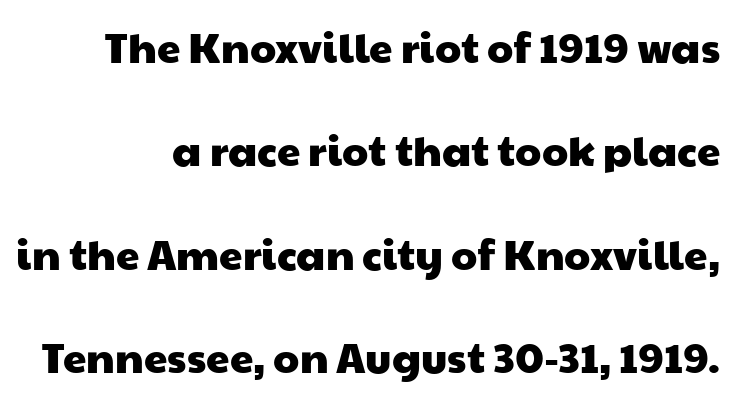
Q: Is the typeface a serif or a sans-serif typeface? A: Sans-serif.
Q: Is the text underlined? A: No.
Q: How is the paragraph aligned? A: Right-aligned.
Q: Is the spacing between letters normal or unusually wide? A: Normal.
Q: Is the spacing between lines tight, normal or loose? A: Loose.
Q: Width (condensed, normal, or wide)? A: Wide.
Q: Stroke contrast? A: Low.
Q: x-height? A: Medium.
Q: Monospaced? A: No.
